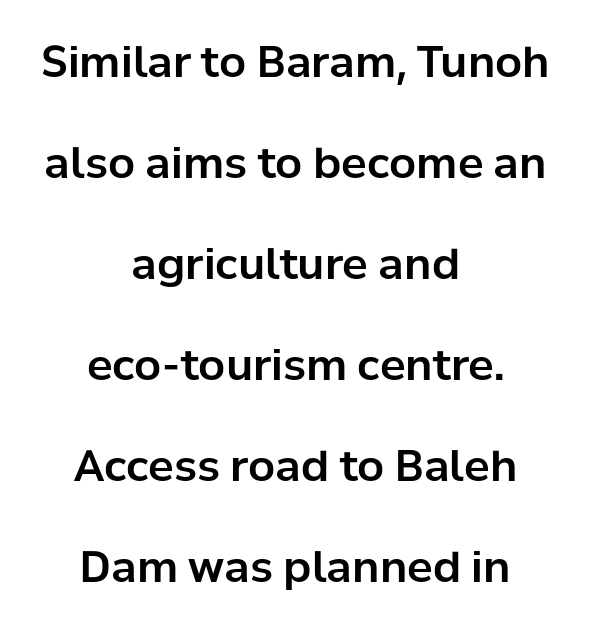
{"serif": "no", "italic": "no", "width": "normal", "stroke_contrast": "low", "x_height": "medium", "monospaced": "no", "underline": "no", "align": "center", "line_spacing": "loose", "line_spacing_ratio": 2.35, "letter_spacing": "normal", "letter_spacing_em": 0.0, "glyph_px": 43}
